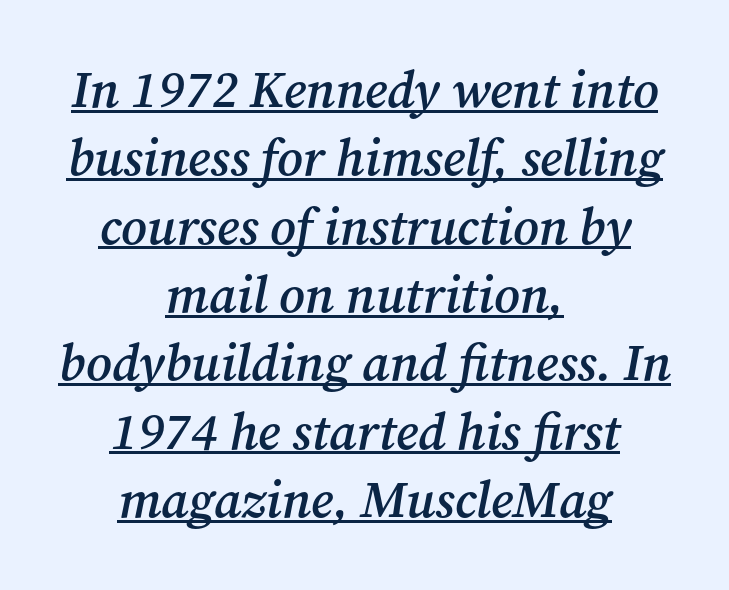
Q: Is the text bold? A: Semi-bold.
Q: Is the text italic (slanted)? A: Yes, it leans right by about 12 degrees.
Q: Is the typeface a serif or a sans-serif typeface? A: Serif.
Q: Is the text underlined? A: Yes.
Q: How is the paragraph aligned? A: Centered.
Q: Is the spacing between letters normal or unusually wide? A: Normal.
Q: Is the spacing between lines tight, normal or loose? A: Normal.
Q: Width (condensed, normal, or wide)? A: Normal.
Q: Stroke contrast? A: Medium.
Q: x-height? A: Medium.
Q: Monospaced? A: No.
